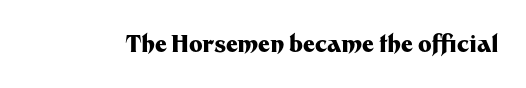
Notice how thick the strokes are: this is what a full bold looks like. In terms of letterspacing, this is plain default setting. The specimen omits any rule beneath the text block's lines. The lettering stays uniformly vertical, giving the passage a roman look.
